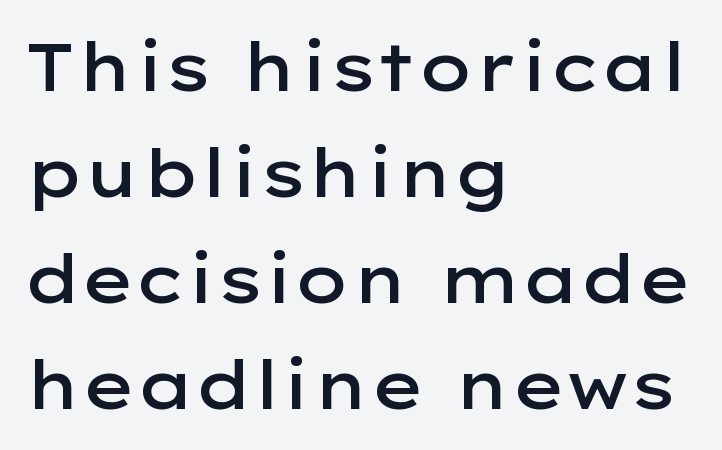
{"serif": "no", "italic": "no", "bold": "semi", "weight": "semibold", "width": "wide", "stroke_contrast": "low", "x_height": "medium", "monospaced": "no", "underline": "no", "align": "left", "line_spacing": "normal", "line_spacing_ratio": 1.58, "letter_spacing": "normal", "letter_spacing_em": 0.0, "glyph_px": 67}
